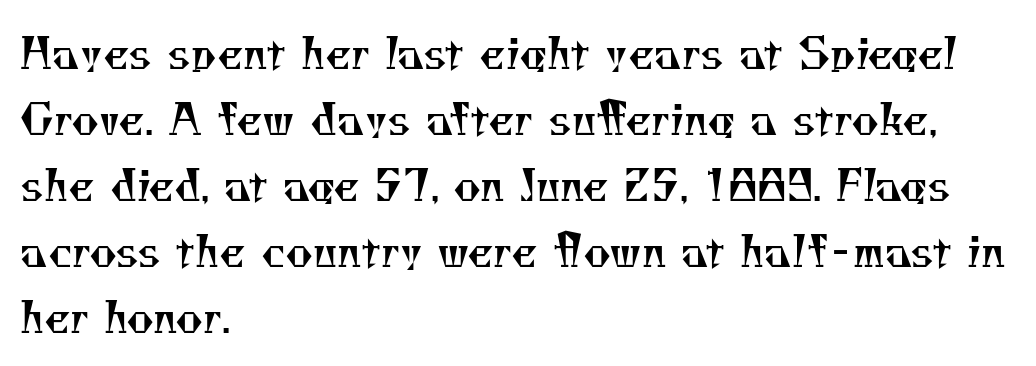
Is this a fixed-width face? No — the glyphs have proportional, varying widths. One-word summary of the alignment: left. Is this a sans? No — the strokes have serifs. In terms of leading, this rendering sits right in the middle.
